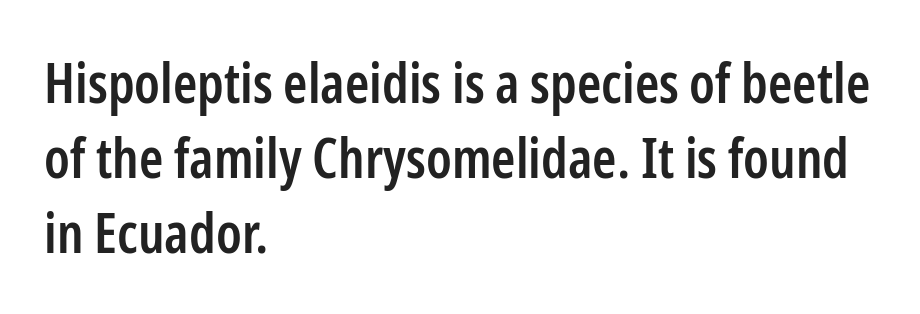
The image shows 55 px semibold, condensed sans-serif type, upright; set left-aligned, normal line spacing (1.36x), normal letter spacing, not underlined; low stroke contrast and a medium x-height.
